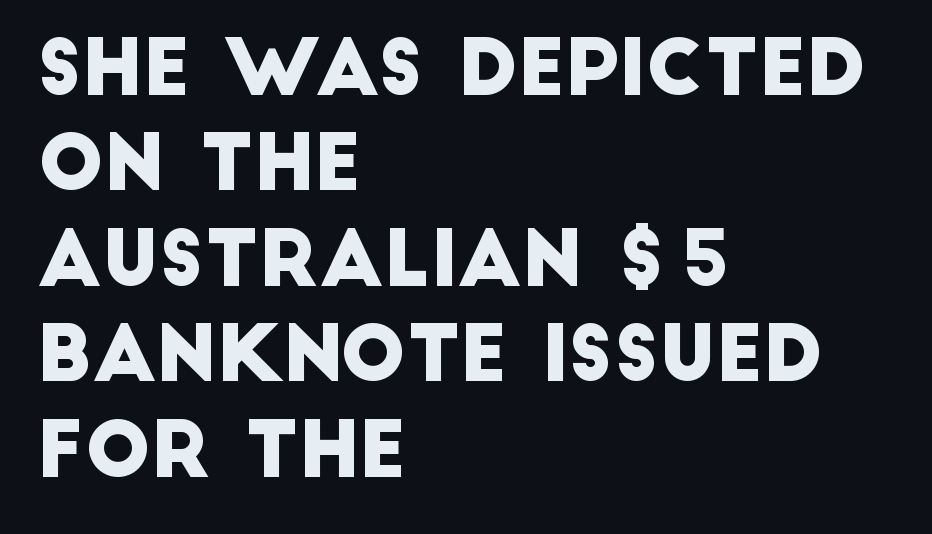
The image shows 77 px sans-serif type; set left-aligned, line spacing 1.24x, normal letter spacing, not underlined; low stroke contrast and a large x-height.
